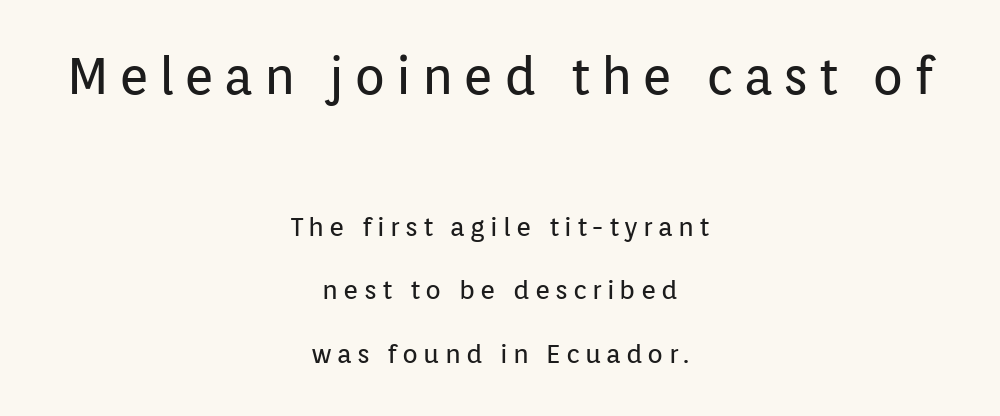
Q: Is the text bold? A: No.
Q: Is the text italic (slanted)? A: No, it is upright.
Q: Is the typeface a serif or a sans-serif typeface? A: Sans-serif.
Q: Is the text underlined? A: No.
Q: How is the paragraph aligned? A: Centered.
Q: Is the spacing between letters normal or unusually wide? A: Unusually wide.
Q: Is the spacing between lines tight, normal or loose? A: Loose.
Q: Which block of text is set in a larger size, the first (top) or the second (bottom)? A: The first (top) one.
Q: Width (condensed, normal, or wide)? A: Normal.
Q: Stroke contrast? A: Low.
Q: x-height? A: Medium.
Q: Monospaced? A: No.
